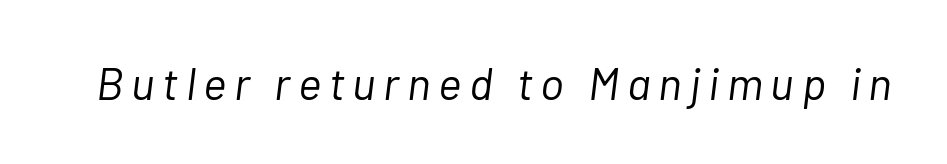
{"italic": "yes", "lean": "right", "slant_degrees": 7, "bold": "no", "weight": "light", "width": "normal", "stroke_contrast": "low", "x_height": "medium", "monospaced": "no", "underline": "no", "glyph_px": 45}
